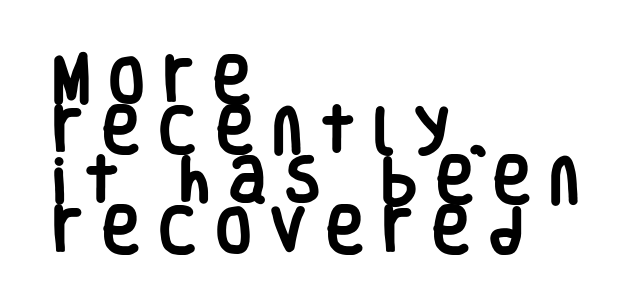
{"serif": "no", "italic": "no", "bold": "yes", "weight": "heavy", "width": "condensed", "stroke_contrast": "low", "x_height": "large", "monospaced": "no", "underline": "no", "align": "left", "line_spacing": "tight", "line_spacing_ratio": 0.98, "letter_spacing": "wide", "letter_spacing_em": 0.38, "glyph_px": 51}
